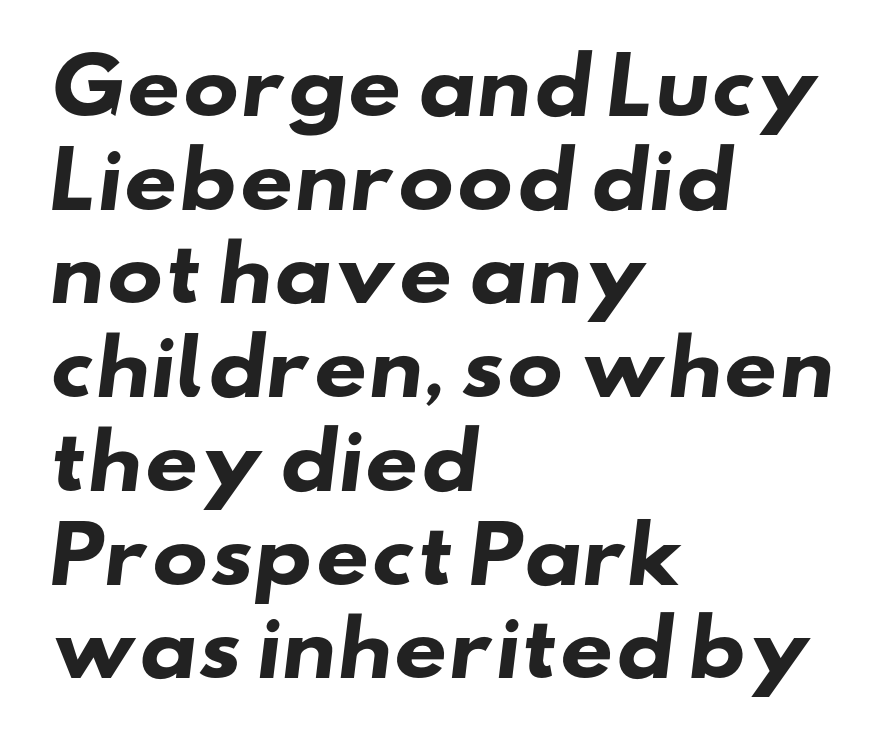
The image shows 75 px heavy, wide sans-serif type; set left-aligned, normal line spacing (1.25x), normal letter spacing, not underlined; low stroke contrast and a small x-height.
